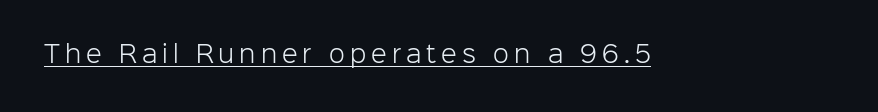
Students, observe the line beneath the letters — that is underlining. The axis of the letterforms is exactly vertical. The strokes carry an ordinary text weight at most. How are the letters spaced? Widely, with obvious added tracking.
